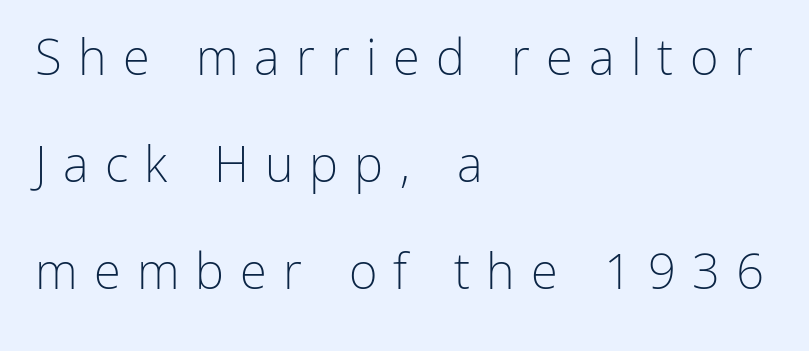
Spacing between characters has been opened up far beyond the box default. Spacing verdict: proportional, widths tailored to each character. It's the straight-up-and-down kind of type. Is the type heavy? It reads as light-to-regular instead. Vertically, the passage feels expansive, rows floating well apart.
